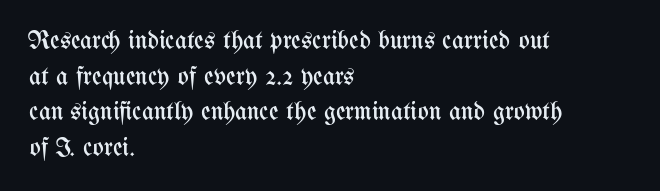
{"italic": "no", "bold": "no", "underline": "no", "align": "left", "line_spacing": "normal", "line_spacing_ratio": 1.37, "letter_spacing": "normal", "letter_spacing_em": 0.0, "glyph_px": 26}
